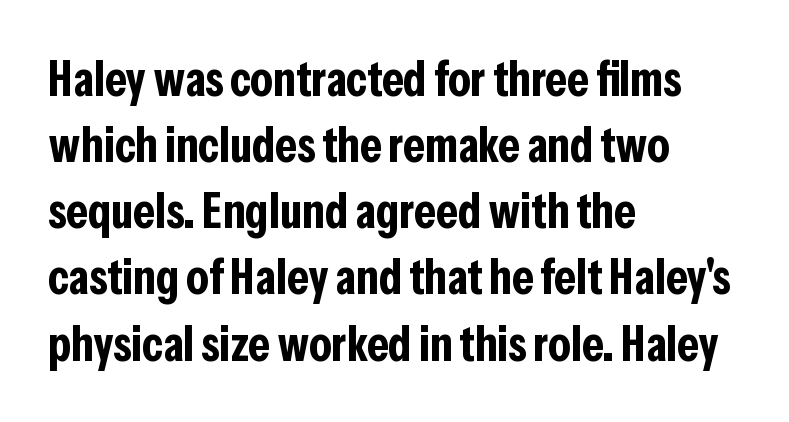
The image shows 49 px bold, condensed sans-serif type, upright; set left-aligned, normal line spacing (1.35x), normal letter spacing, not underlined; low stroke contrast and a medium x-height.
